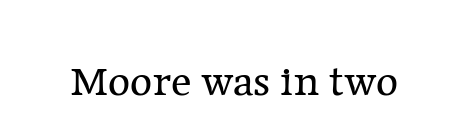
The image shows 43 px regular-weight serif type, upright; set normal letter spacing, not underlined; low stroke contrast and a medium x-height.
